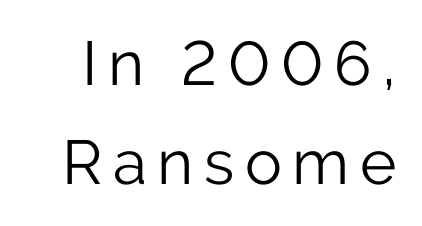
The image shows 62 px light sans-serif type, upright; set normal line spacing (1.6x), not underlined; low stroke contrast and a medium x-height.
